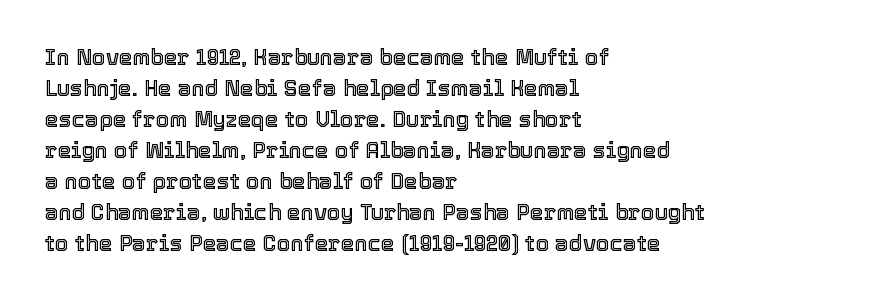
No italicization has been applied; the sample stays upright. The text block is weighted toward the left margin, trailing off unevenly rightward. Each row of text sits above clean, open space. Leading matches the norm, producing a regular column. Nobody touched the tracking dial on this one.
